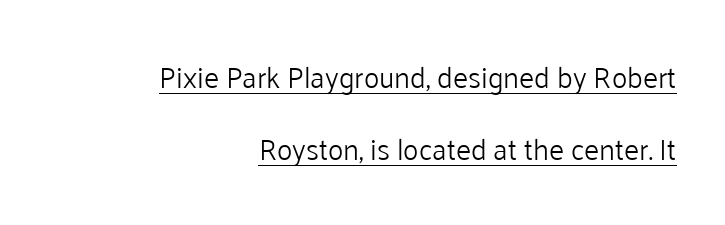
{"serif": "no", "italic": "no", "bold": "no", "weight": "light", "width": "normal", "stroke_contrast": "low", "x_height": "medium", "monospaced": "no", "underline": "yes", "align": "right", "line_spacing": "loose", "line_spacing_ratio": 2.49, "letter_spacing": "normal", "letter_spacing_em": 0.0, "glyph_px": 29}
